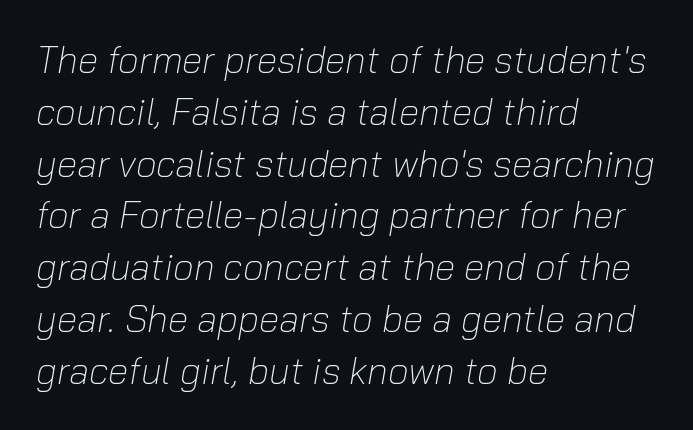
The image shows 37 px light type, italic (leaning right); set left-aligned, normal line spacing (1.4x), normal letter spacing, not underlined; low stroke contrast and a medium x-height.
